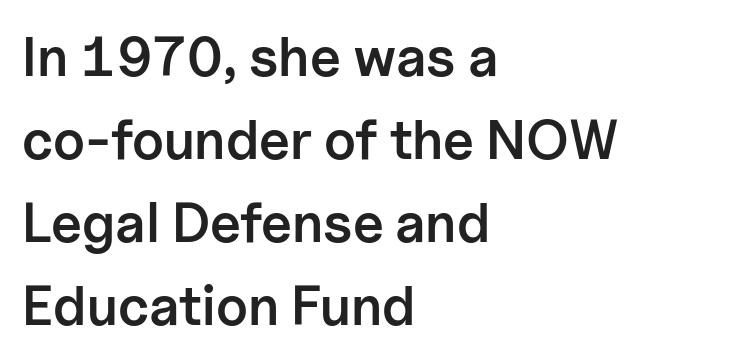
{"serif": "no", "italic": "no", "bold": "semi", "weight": "semibold", "width": "normal", "stroke_contrast": "low", "x_height": "medium", "monospaced": "no", "underline": "no", "align": "left", "line_spacing": "normal", "line_spacing_ratio": 1.51, "letter_spacing": "normal", "letter_spacing_em": 0.0, "glyph_px": 55}
